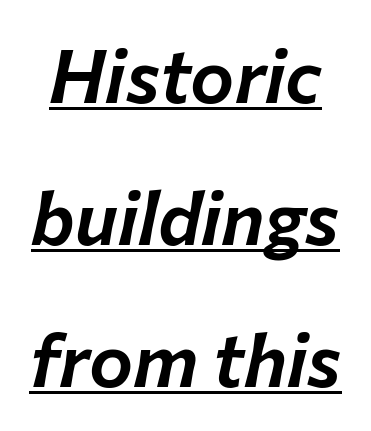
The image shows 74 px text type, italic (leaning right); set loose line spacing (1.92x), normal letter spacing, underlined; low stroke contrast and a medium x-height.
